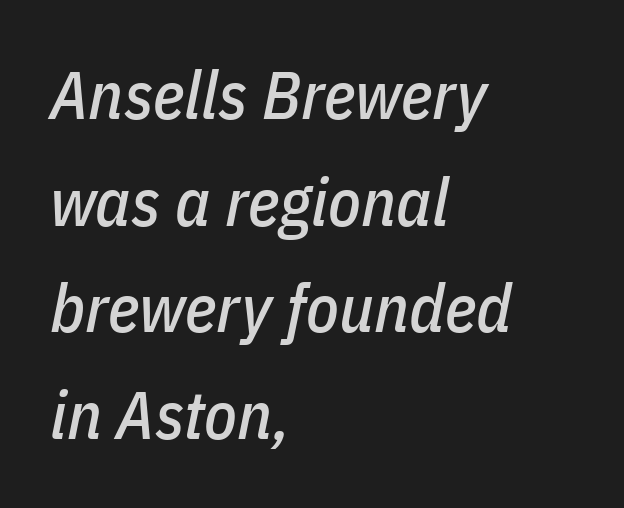
This rendering leaves character spacing at its baseline value. Spacing verdict: proportional, widths tailored to each character. No word sits above an underline. This sample is left-justified, so line endings fall wherever the words run out. It's the slanting kind of type. Compared with typical paragraphs, the rows here are spaced about the same.
